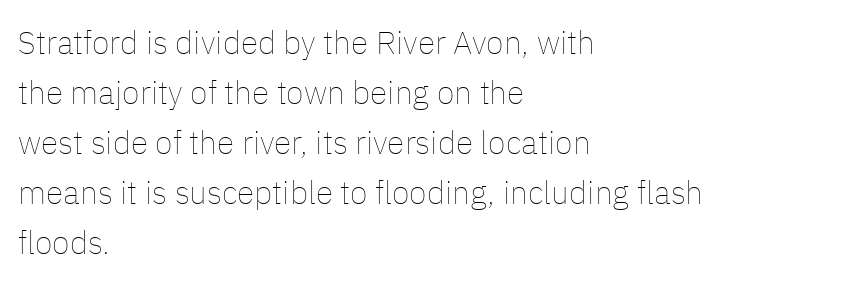
The face looks like a standard text weight, possibly lighter. Where is the straight margin? On the left. Decoration check: the copy has no underline. The letters advance in unequal steps, a hallmark of proportional type.
